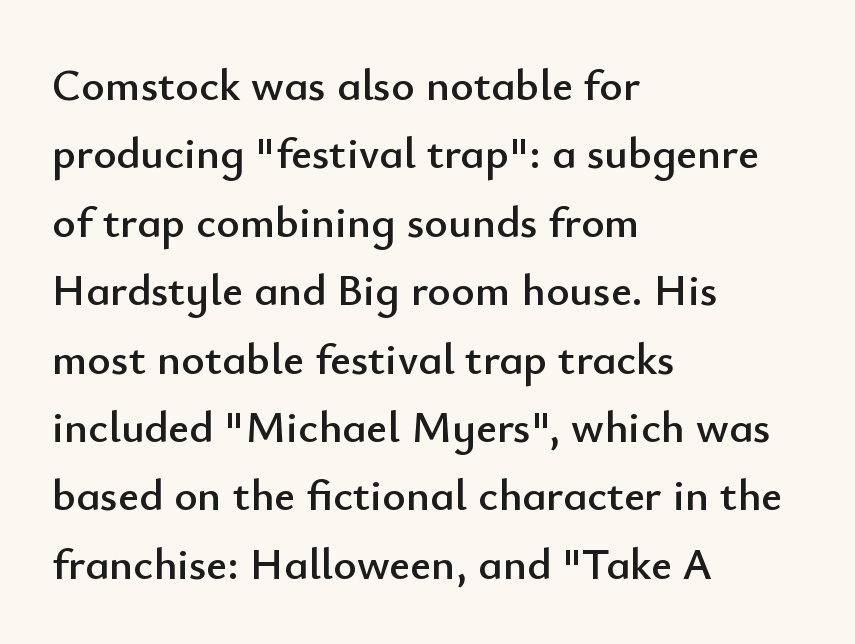
{"serif": "no", "italic": "no", "width": "normal", "stroke_contrast": "low", "x_height": "small", "monospaced": "no", "underline": "no", "align": "left", "line_spacing": "normal", "line_spacing_ratio": 1.52, "letter_spacing": "normal", "letter_spacing_em": 0.0, "glyph_px": 45}
